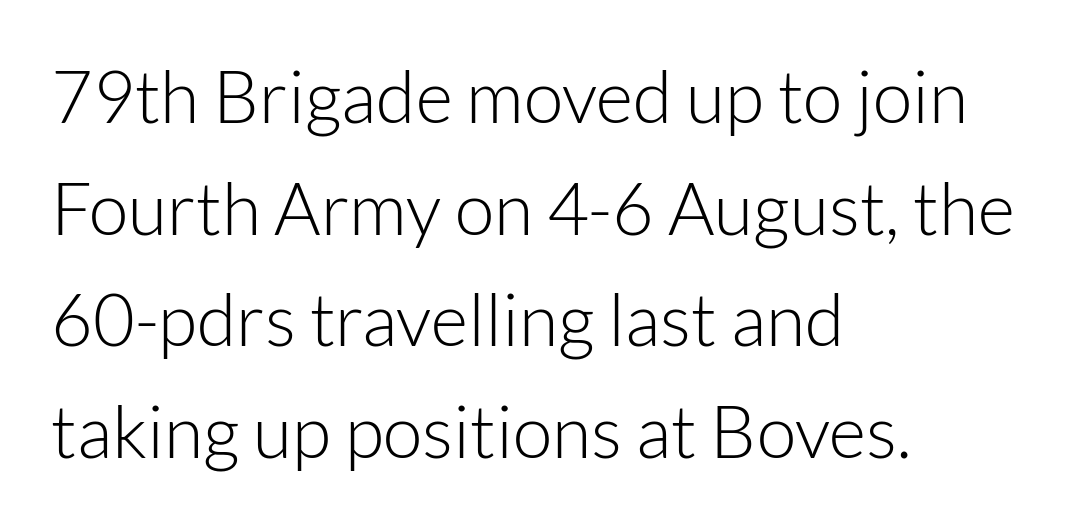
{"serif": "no", "italic": "no", "bold": "no", "weight": "light", "width": "normal", "stroke_contrast": "low", "x_height": "medium", "monospaced": "no", "underline": "no", "align": "left", "line_spacing": "normal", "line_spacing_ratio": 1.55, "letter_spacing": "normal", "letter_spacing_em": 0.0, "glyph_px": 72}
